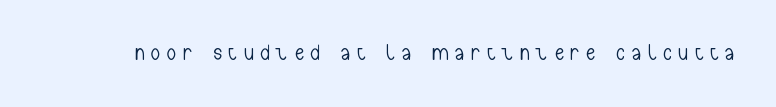
{"italic": "no", "bold": "no", "underline": "no", "letter_spacing": "wide", "letter_spacing_em": 0.33, "glyph_px": 22}
